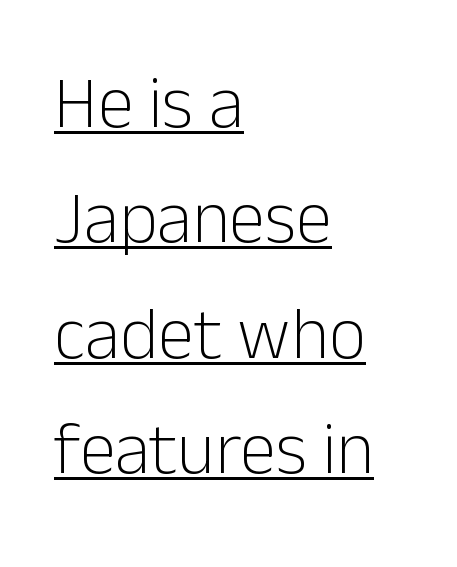
The image shows 73 px light sans-serif type, upright; set left-aligned, normal line spacing (1.58x), normal letter spacing, underlined; low stroke contrast and a medium x-height.
